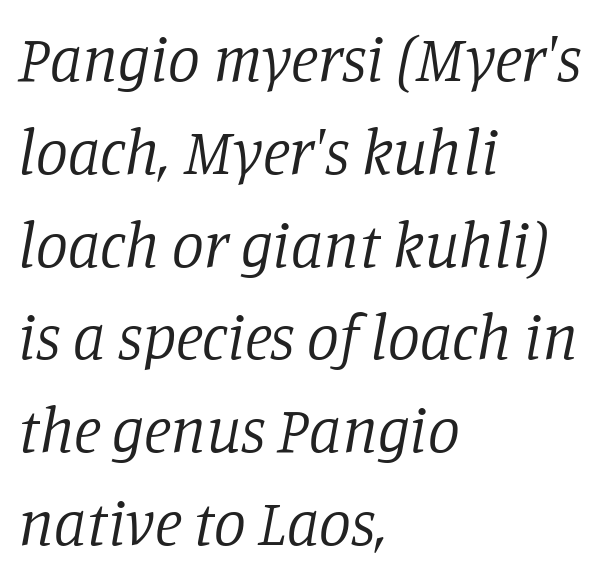
Observe the ordinary spacing: letters are neighbours, not strangers. The glyphs look as if they've been sheared to an angle. The gap between lines stays unmarked. The designer left line spacing at the default.
